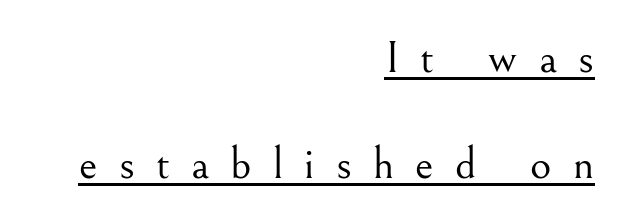
Q: Is the text bold? A: No.
Q: Is the text italic (slanted)? A: No, it is upright.
Q: Is the typeface a serif or a sans-serif typeface? A: Serif.
Q: Is the text underlined? A: Yes.
Q: How is the paragraph aligned? A: Right-aligned.
Q: Is the spacing between letters normal or unusually wide? A: Unusually wide.
Q: Is the spacing between lines tight, normal or loose? A: Loose.
Q: Width (condensed, normal, or wide)? A: Normal.
Q: Stroke contrast? A: Medium.
Q: x-height? A: Small.
Q: Monospaced? A: No.
